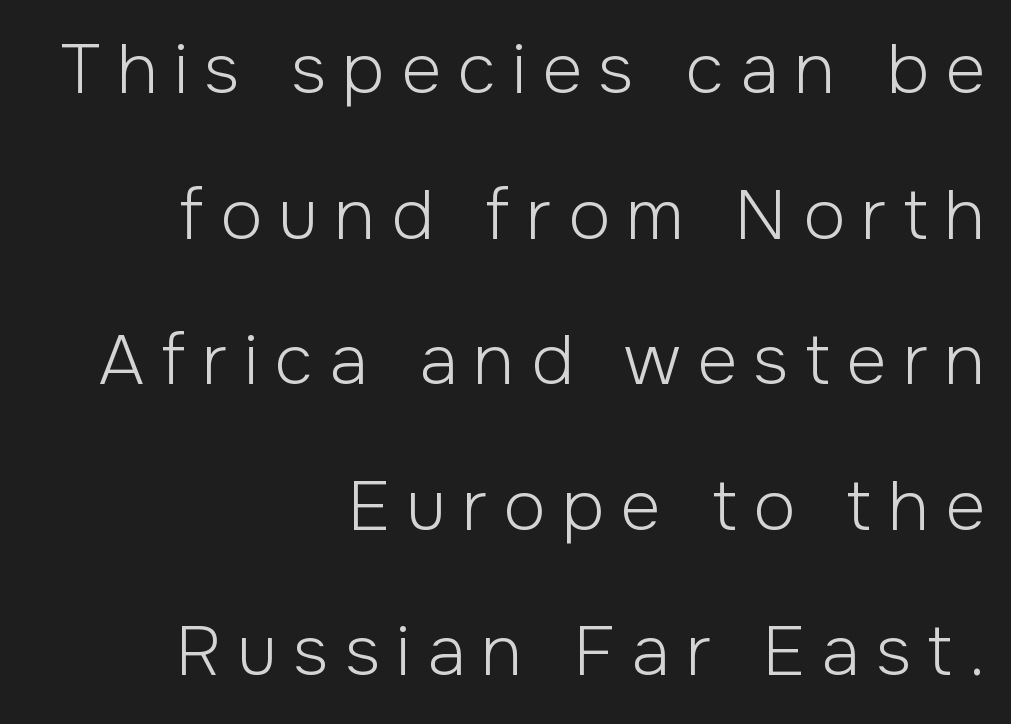
Q: Is the text bold? A: No.
Q: Is the text italic (slanted)? A: No, it is upright.
Q: Is the typeface a serif or a sans-serif typeface? A: Sans-serif.
Q: Is the text underlined? A: No.
Q: How is the paragraph aligned? A: Right-aligned.
Q: Is the spacing between letters normal or unusually wide? A: Unusually wide.
Q: Is the spacing between lines tight, normal or loose? A: Loose.
Q: Width (condensed, normal, or wide)? A: Normal.
Q: Stroke contrast? A: Low.
Q: x-height? A: Medium.
Q: Monospaced? A: No.
